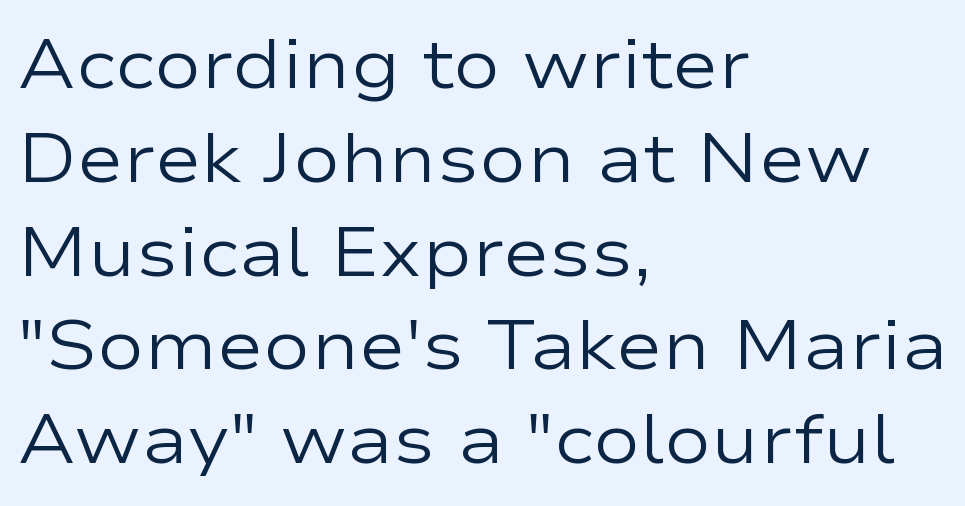
The image shows 70 px regular-weight, wide sans-serif type, upright; set left-aligned, normal line spacing (1.34x), normal letter spacing, not underlined; low stroke contrast and a medium x-height.
